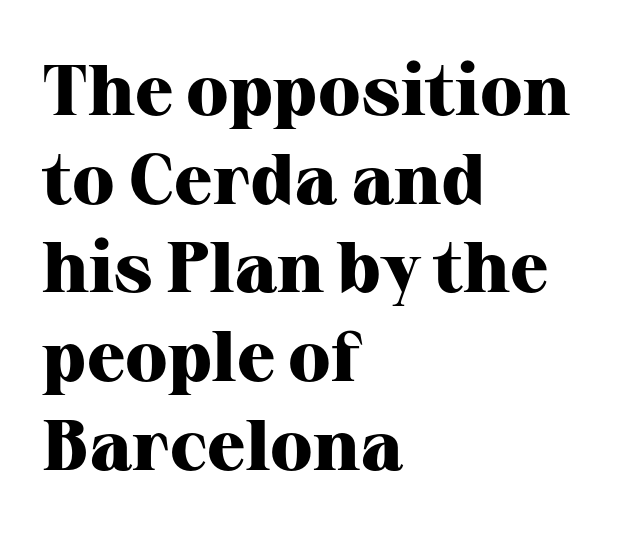
Q: Is the text bold? A: Yes.
Q: Is the text italic (slanted)? A: No, it is upright.
Q: Is the typeface a serif or a sans-serif typeface? A: Serif.
Q: Is the text underlined? A: No.
Q: How is the paragraph aligned? A: Left-aligned.
Q: Is the spacing between letters normal or unusually wide? A: Normal.
Q: Is the spacing between lines tight, normal or loose? A: Normal.
Q: Width (condensed, normal, or wide)? A: Normal.
Q: Stroke contrast? A: High.
Q: x-height? A: Medium.
Q: Monospaced? A: No.
